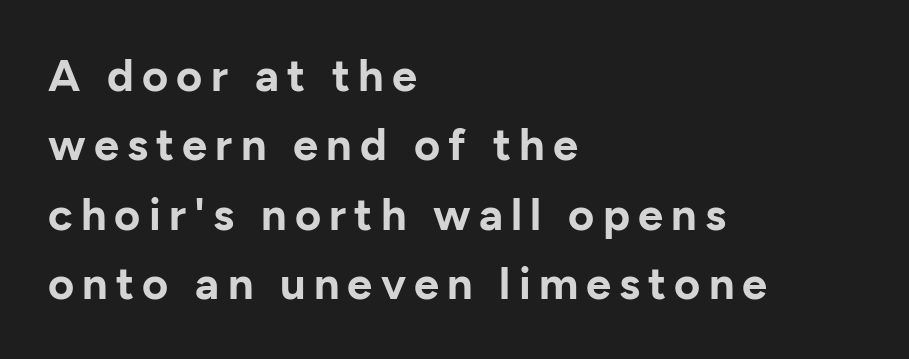
{"serif": "no", "italic": "no", "bold": "yes", "weight": "bold", "width": "normal", "stroke_contrast": "low", "x_height": "medium", "monospaced": "no", "underline": "no", "align": "left", "line_spacing": "normal", "line_spacing_ratio": 1.54, "glyph_px": 45}
